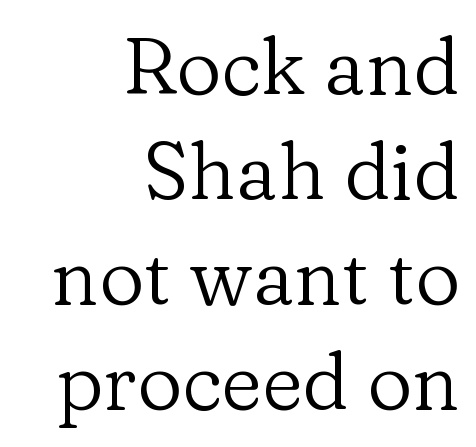
{"serif": "yes", "italic": "no", "bold": "no", "weight": "regular", "width": "normal", "stroke_contrast": "low", "x_height": "medium", "monospaced": "no", "underline": "no", "align": "right", "line_spacing": "normal", "line_spacing_ratio": 1.33, "letter_spacing": "normal", "letter_spacing_em": 0.0, "glyph_px": 79}
